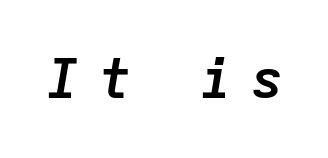
Strokes here are thick enough to call this a true bold. The lettering tilts uniformly, giving the passage an italic look. Letters rest on an invisible, unmarked baseline. Letter spacing: wide.
